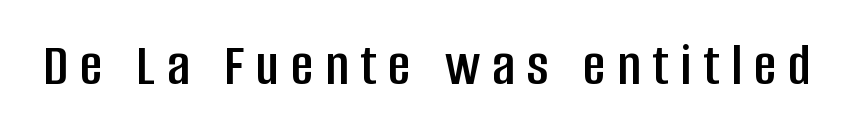
The glyphs in this specimen are sans serif. You can tell it's not italic because the verticals are truly vertical. The face used here is proportionally spaced, like ordinary book or web type. Beneath every word, the page is bare.
